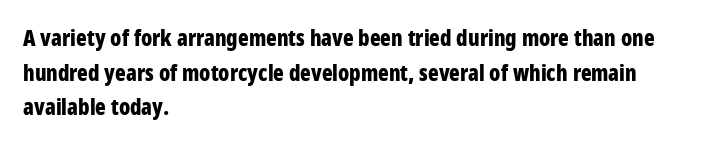
This sample uses an upright cut, with every glyph sitting square on the baseline. Whoever set this chose a conventional vertical rhythm. Students, note that the glyphs here touch the page at normal intervals. Strokes here are thick enough to call this a true bold.
